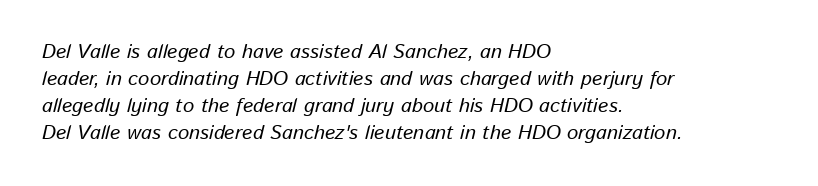
Q: Is the text italic (slanted)? A: Yes, it leans right by about 13 degrees.
Q: Is the text underlined? A: No.
Q: How is the paragraph aligned? A: Left-aligned.
Q: Is the spacing between letters normal or unusually wide? A: Normal.
Q: Is the spacing between lines tight, normal or loose? A: Normal.
